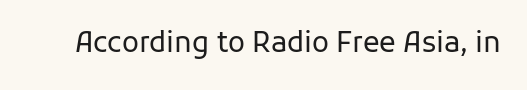
Q: Is the text bold? A: No.
Q: Is the text italic (slanted)? A: No, it is upright.
Q: Is the typeface a serif or a sans-serif typeface? A: Sans-serif.
Q: Is the text underlined? A: No.
Q: Is the spacing between letters normal or unusually wide? A: Normal.
Q: Width (condensed, normal, or wide)? A: Normal.
Q: Stroke contrast? A: Low.
Q: x-height? A: Medium.
Q: Monospaced? A: No.
